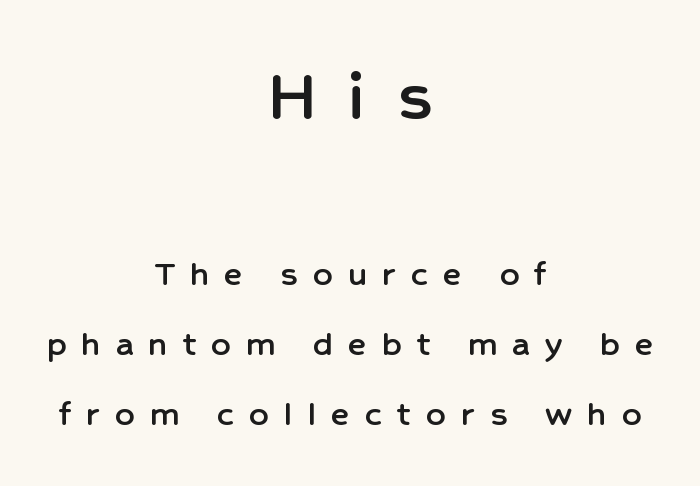
Caption: expanded tracking, letters set apart. Does the copy run flush right? No — it is centered line by line. The more generous point size was reserved for the upper chunk. Does the type have serifs? No, each stem ends abruptly. The gap between lines stays unmarked.
